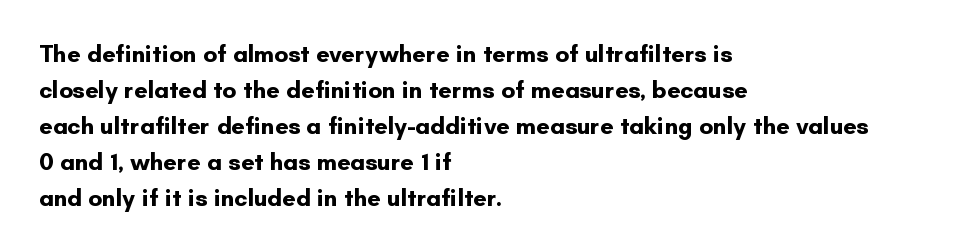
Q: Is the text bold? A: Yes.
Q: Is the text italic (slanted)? A: No, it is upright.
Q: Is the text underlined? A: No.
Q: How is the paragraph aligned? A: Left-aligned.
Q: Is the spacing between letters normal or unusually wide? A: Normal.
Q: Is the spacing between lines tight, normal or loose? A: Normal.
